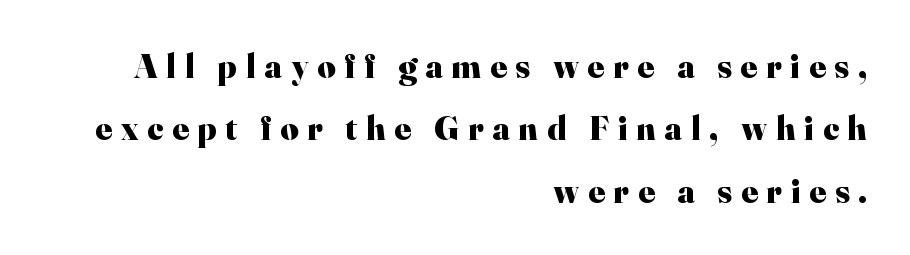
{"serif": "yes", "italic": "no", "bold": "yes", "weight": "heavy", "width": "normal", "stroke_contrast": "high", "x_height": "small", "monospaced": "no", "underline": "no", "align": "right", "line_spacing_ratio": 1.78, "letter_spacing": "wide", "letter_spacing_em": 0.25, "glyph_px": 35}
